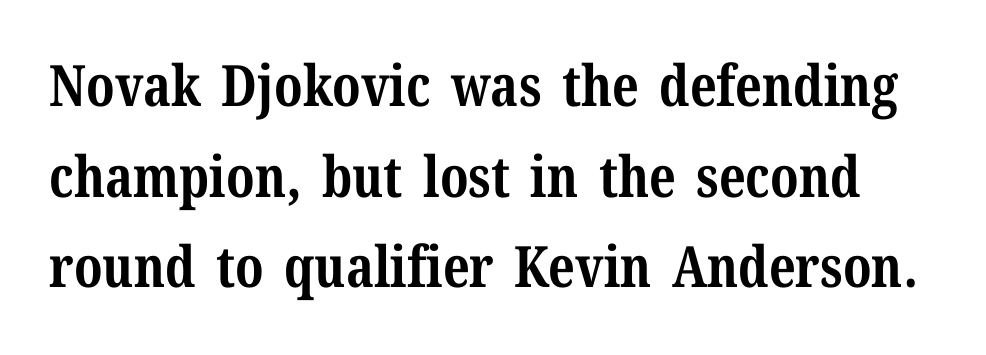
The image shows 57 px bold serif type, upright; set normal line spacing (1.59x), normal letter spacing, not underlined; medium stroke contrast and a medium x-height.
